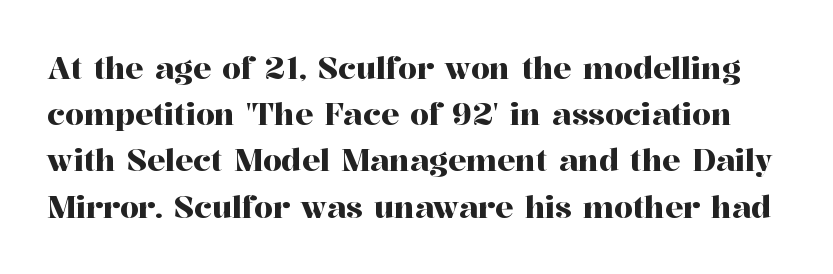
Whoever set this chose a conventional vertical rhythm. Does the lettering tilt? It doesn't — this is upright. A clean baseline with only descenders dipping below it. Classification — serif. Character widths vary here, with narrow letters taking less room than wide ones.
